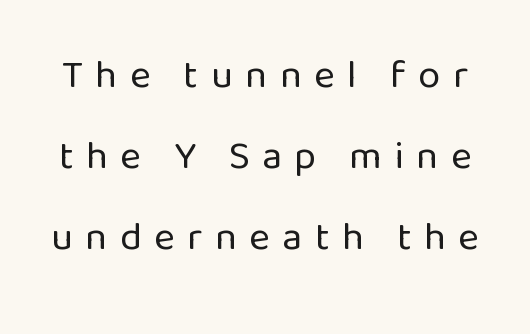
The image shows 40 px regular-weight sans-serif type, upright; set loose line spacing (2.03x), unusually wide letter spacing (+0.31 em), not underlined; low stroke contrast and a medium x-height.
